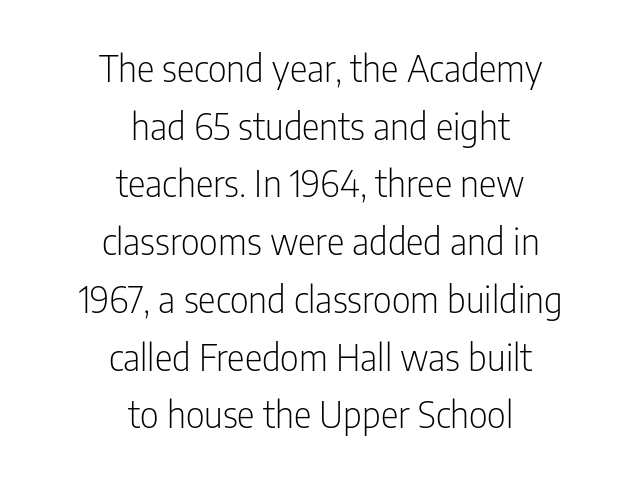
{"serif": "no", "italic": "no", "bold": "no", "weight": "light", "width": "condensed", "stroke_contrast": "low", "x_height": "medium", "monospaced": "no", "underline": "no", "align": "center", "line_spacing": "normal", "line_spacing_ratio": 1.56, "letter_spacing": "normal", "letter_spacing_em": 0.0, "glyph_px": 37}
